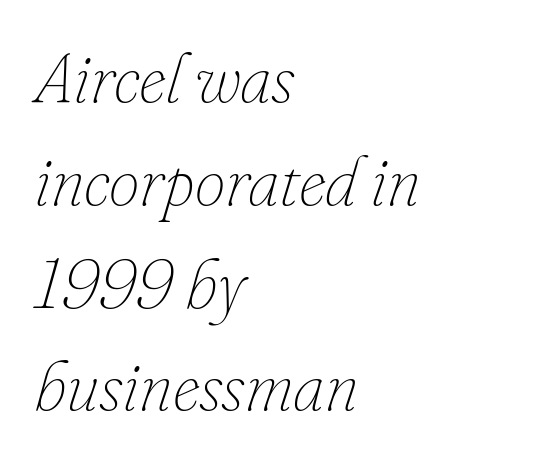
{"italic": "yes", "lean": "right", "slant_degrees": 16, "bold": "no", "weight": "thin", "width": "normal", "stroke_contrast": "low", "x_height": "small", "monospaced": "no", "underline": "no", "align": "left", "line_spacing": "normal", "line_spacing_ratio": 1.49, "letter_spacing": "normal", "letter_spacing_em": 0.0, "glyph_px": 69}
